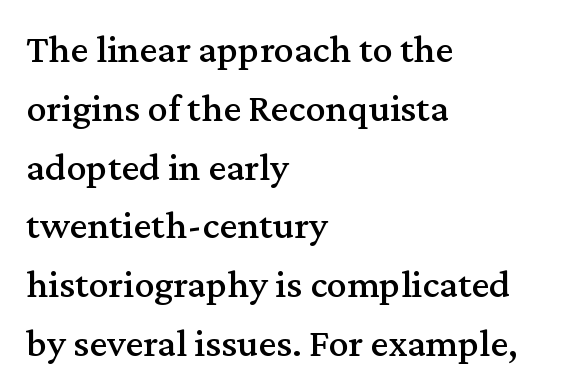
Which margin do the lines hug? The left one — the right edge is uneven. Is there any slant? The stems are plumb. Do the characters align in a grid? No, the font is proportional. Lines of text with bare space underneath. Default kerning and tracking; the words read as compact shapes. A serif font was chosen for this passage.
